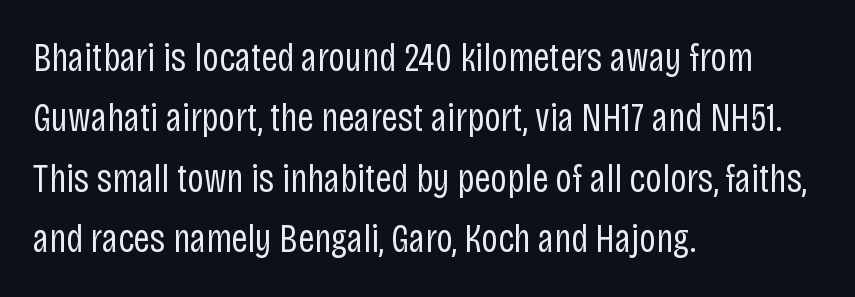
{"serif": "no", "italic": "no", "bold": "no", "weight": "regular", "width": "condensed", "stroke_contrast": "low", "x_height": "large", "monospaced": "no", "underline": "no", "align": "left", "line_spacing": "normal", "line_spacing_ratio": 1.51, "letter_spacing": "normal", "letter_spacing_em": 0.0, "glyph_px": 40}
